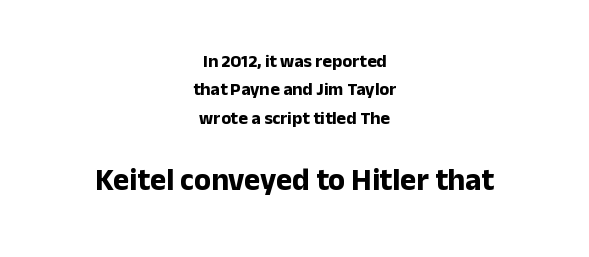
Q: Is the text bold? A: Yes.
Q: Is the text italic (slanted)? A: No, it is upright.
Q: Is the typeface a serif or a sans-serif typeface? A: Sans-serif.
Q: Is the text underlined? A: No.
Q: How is the paragraph aligned? A: Centered.
Q: Is the spacing between letters normal or unusually wide? A: Normal.
Q: Is the spacing between lines tight, normal or loose? A: Normal.
Q: Which block of text is set in a larger size, the first (top) or the second (bottom)? A: The second (bottom) one.
Q: Width (condensed, normal, or wide)? A: Normal.
Q: Stroke contrast? A: Low.
Q: x-height? A: Medium.
Q: Monospaced? A: No.
